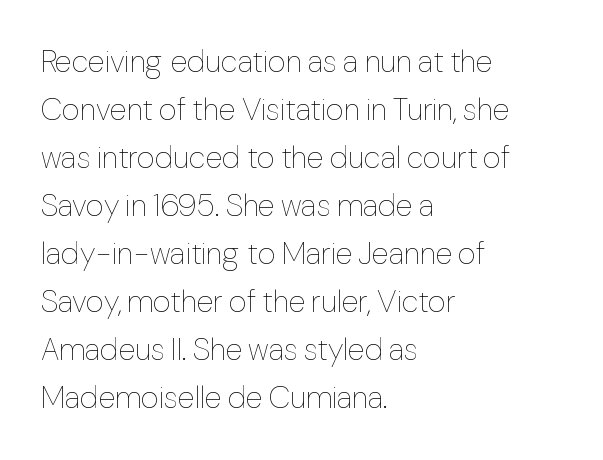
Notice how descenders clear the ascenders below comfortably — that's standard leading. The space directly below the letters is spotless. Vertical stems look standard width or narrower in stroke. Letter spacing: default. Character widths vary here, with narrow letters taking less room than wide ones.
